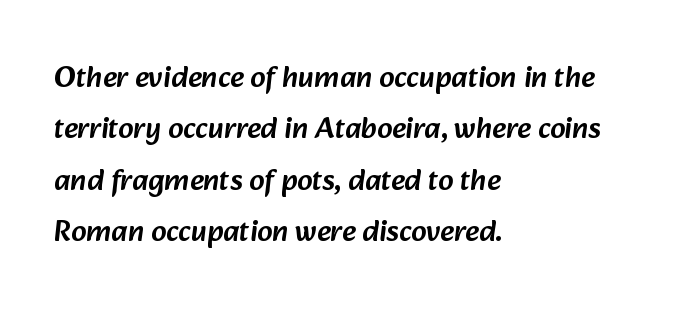
The ragged edge is on the right, which tells us the setting is flush left. Examine the stroke ends and you'll find no serifs. The tracking reads as untouched default to a designer's eye. Character widths vary here, with narrow letters taking less room than wide ones. Letters rest on an invisible, unmarked baseline.
